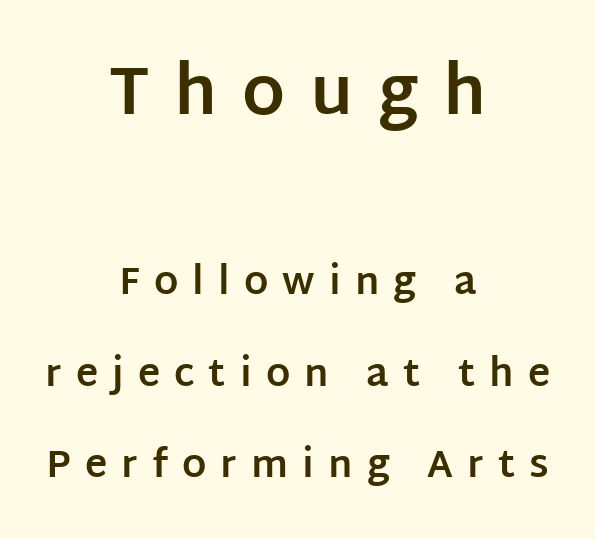
Check the space under the baseline: it is left empty. This block would shrink considerably if given ordinary leading; it's expanded now. Type style note: lacks serifs. Bold? Absolutely — the strokes are thick and heavy. A typesetter would call this heavily tracked-out type.
